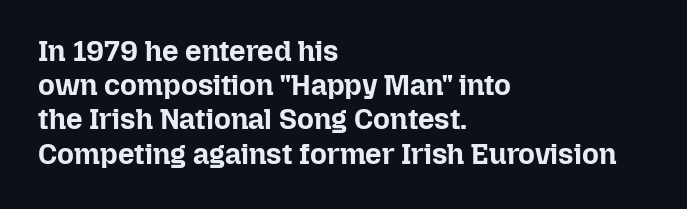
Q: Is the text bold? A: Yes.
Q: Is the text italic (slanted)? A: No, it is upright.
Q: Is the text underlined? A: No.
Q: How is the paragraph aligned? A: Left-aligned.
Q: Is the spacing between letters normal or unusually wide? A: Normal.
Q: Width (condensed, normal, or wide)? A: Normal.
Q: Stroke contrast? A: Low.
Q: x-height? A: Medium.
Q: Monospaced? A: No.
